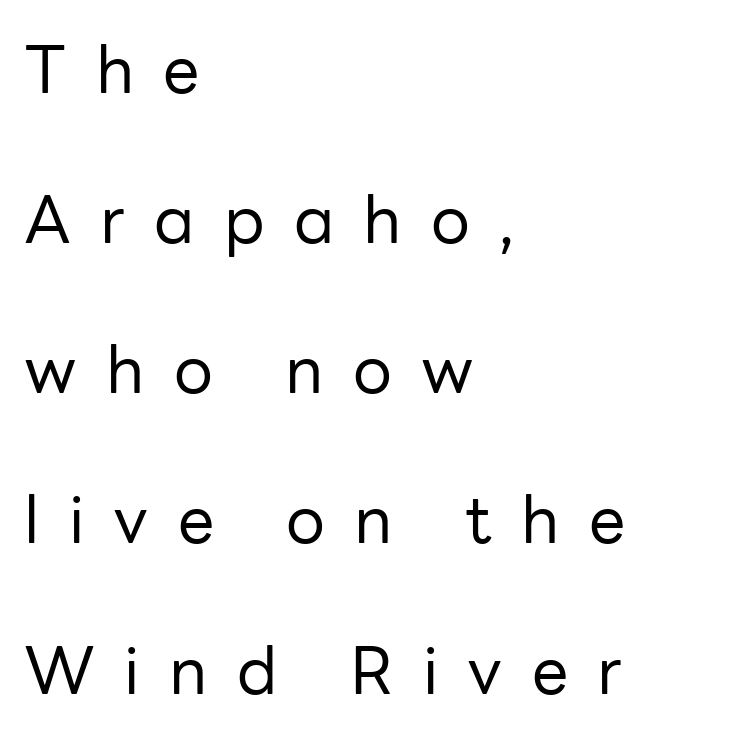
The image shows 65 px regular-weight sans-serif type, upright; set left-aligned, loose line spacing (2.31x), unusually wide letter spacing (+0.45 em), not underlined; low stroke contrast and a medium x-height.
